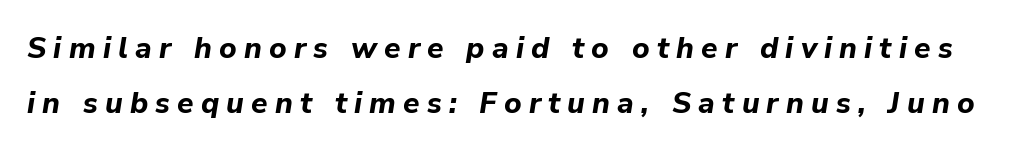
The image shows 30 px bold type, italic (leaning right); set line spacing 1.83x, unusually wide letter spacing (+0.24 em), not underlined; low stroke contrast and a medium x-height.
